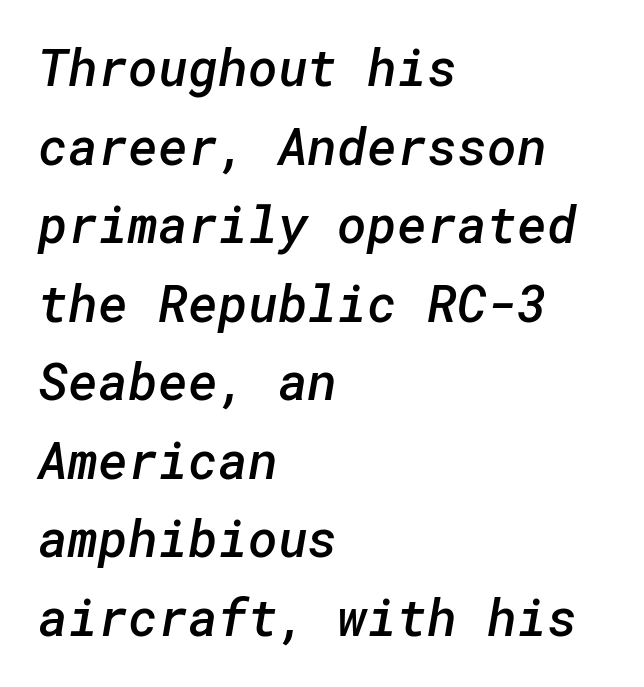
This rendering leaves character spacing at its baseline value. A somewhat darkened texture: the type is semibold rather than bold. Has an underline been added? It has not. The lines in this sample share a left origin and differ only in where they stop. The type family on display is of the sans-serif kind. Leading matches the norm, producing a regular column.
